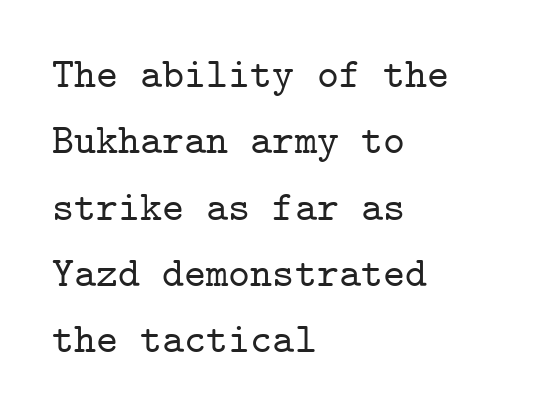
{"serif": "yes", "italic": "no", "width": "normal", "stroke_contrast": "low", "x_height": "medium", "monospaced": "yes", "underline": "no", "align": "left", "line_spacing": "normal", "line_spacing_ratio": 1.58, "letter_spacing": "normal", "letter_spacing_em": 0.0, "glyph_px": 42}
